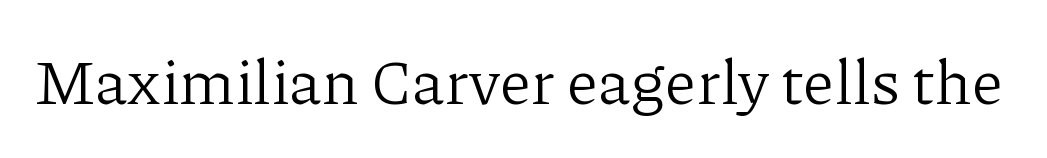
This rendering employs a face with finishing strokes, i.e., a serif. Do the characters align in a grid? No, the font is proportional. Has an underline been added? It has not. Tracking value appears to be zero — textbook default spacing.
